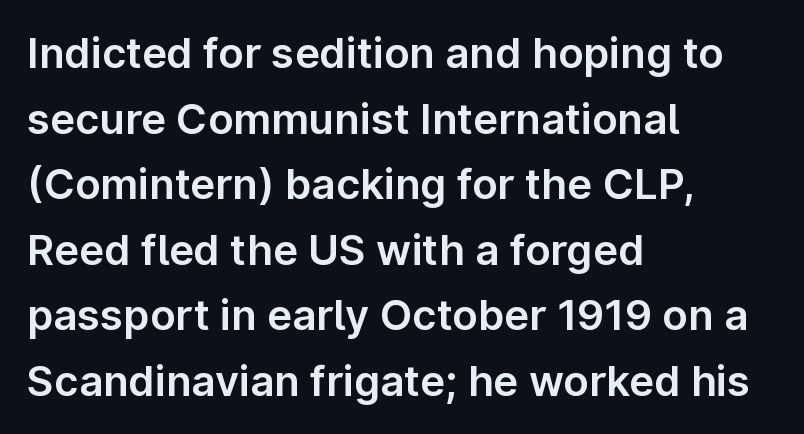
The image shows 42 px sans-serif type, upright; set left-aligned, normal line spacing (1.56x), normal letter spacing, not underlined; low stroke contrast and a medium x-height.
